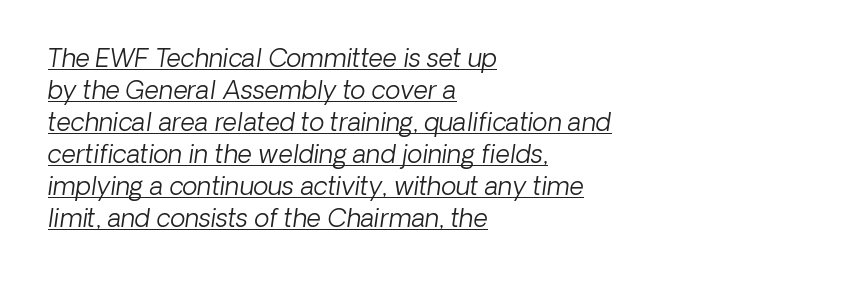
Q: Is the text bold? A: No.
Q: Is the text italic (slanted)? A: Yes, it leans right by about 8 degrees.
Q: Is the text underlined? A: Yes.
Q: How is the paragraph aligned? A: Left-aligned.
Q: Is the spacing between letters normal or unusually wide? A: Normal.
Q: Is the spacing between lines tight, normal or loose? A: Normal.
